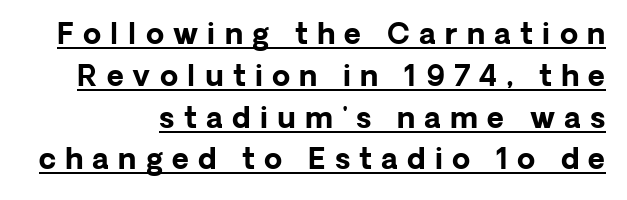
Q: Is the text bold? A: Yes.
Q: Is the text italic (slanted)? A: No, it is upright.
Q: Is the typeface a serif or a sans-serif typeface? A: Sans-serif.
Q: Is the text underlined? A: Yes.
Q: Is the spacing between letters normal or unusually wide? A: Unusually wide.
Q: Is the spacing between lines tight, normal or loose? A: Normal.
Q: Width (condensed, normal, or wide)? A: Normal.
Q: Stroke contrast? A: Low.
Q: x-height? A: Medium.
Q: Monospaced? A: No.
